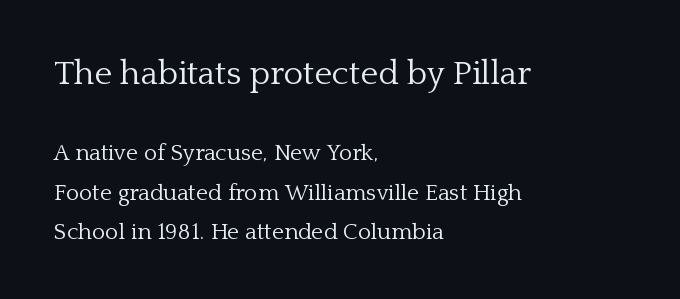
Q: Is the text bold? A: No.
Q: Is the text italic (slanted)? A: No, it is upright.
Q: Is the typeface a serif or a sans-serif typeface? A: Serif.
Q: Is the text underlined? A: No.
Q: How is the paragraph aligned? A: Left-aligned.
Q: Is the spacing between letters normal or unusually wide? A: Normal.
Q: Which block of text is set in a larger size, the first (top) or the second (bottom)? A: The first (top) one.
Q: Width (condensed, normal, or wide)? A: Normal.
Q: Stroke contrast? A: Low.
Q: x-height? A: Medium.
Q: Monospaced? A: No.
